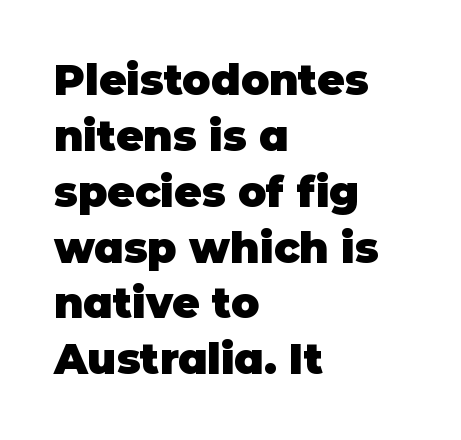
{"serif": "no", "italic": "no", "bold": "yes", "weight": "heavy", "width": "normal", "stroke_contrast": "low", "x_height": "large", "monospaced": "no", "underline": "no", "align": "left", "line_spacing": "normal", "line_spacing_ratio": 1.33, "letter_spacing": "normal", "letter_spacing_em": 0.0, "glyph_px": 42}
